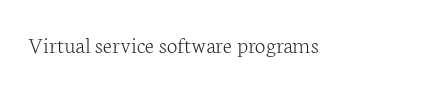
Q: Is the text bold? A: No.
Q: Is the text italic (slanted)? A: No, it is upright.
Q: Is the text underlined? A: No.
Q: Is the spacing between letters normal or unusually wide? A: Normal.
